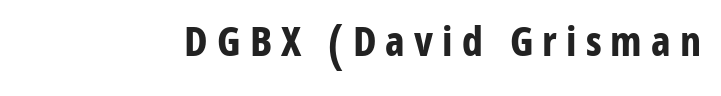
{"serif": "no", "italic": "no", "bold": "yes", "weight": "bold", "width": "condensed", "stroke_contrast": "low", "x_height": "medium", "monospaced": "no", "underline": "no", "letter_spacing": "wide", "letter_spacing_em": 0.22, "glyph_px": 41}
